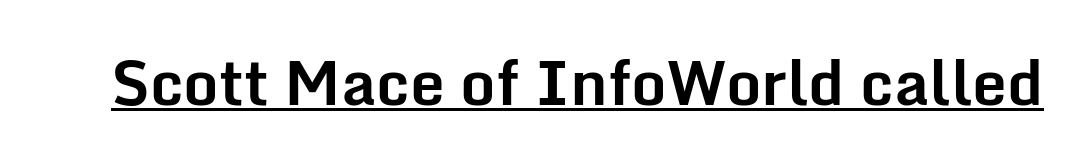
You could not count columns in this text — the font is proportionally spaced. The passage shown is typeset with a sans-serif family. Notice how a bar underscores the lettering throughout. Tall strokes in this sample are plumb rather than angled. Heft: maximum for text — a bold.
